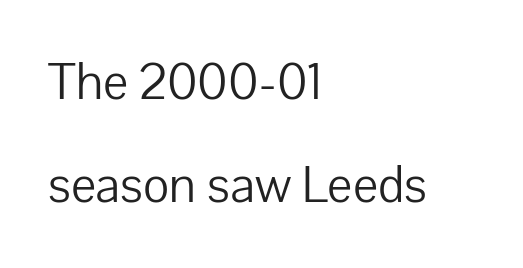
{"serif": "no", "italic": "no", "bold": "no", "weight": "light", "width": "normal", "stroke_contrast": "low", "x_height": "medium", "monospaced": "no", "underline": "no", "align": "left", "line_spacing": "loose", "line_spacing_ratio": 1.94, "letter_spacing": "normal", "letter_spacing_em": 0.0, "glyph_px": 53}
